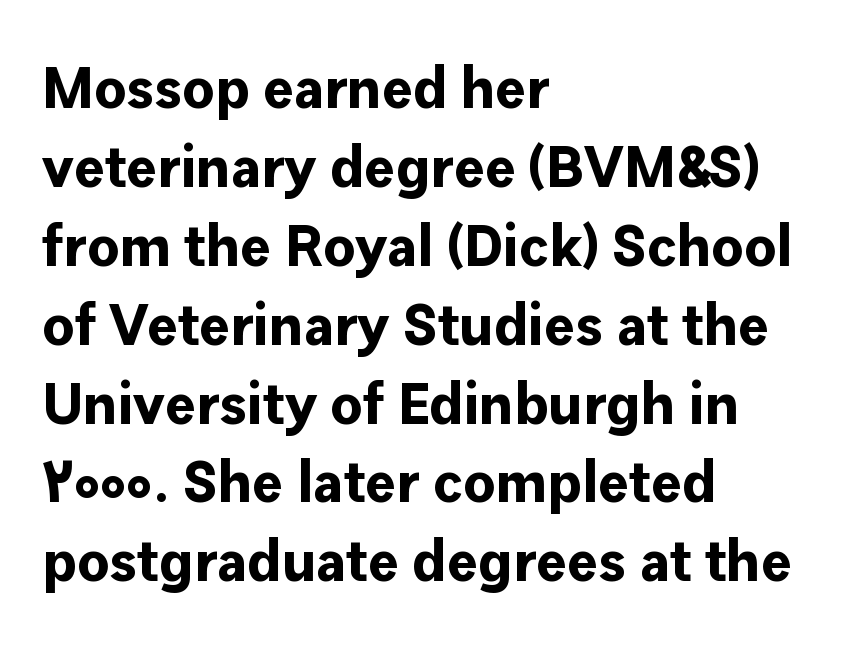
Q: Is the text bold? A: Yes.
Q: Is the text italic (slanted)? A: No, it is upright.
Q: Is the typeface a serif or a sans-serif typeface? A: Sans-serif.
Q: Is the text underlined? A: No.
Q: How is the paragraph aligned? A: Left-aligned.
Q: Is the spacing between letters normal or unusually wide? A: Normal.
Q: Is the spacing between lines tight, normal or loose? A: Normal.
Q: Width (condensed, normal, or wide)? A: Normal.
Q: Stroke contrast? A: Low.
Q: x-height? A: Medium.
Q: Monospaced? A: No.
